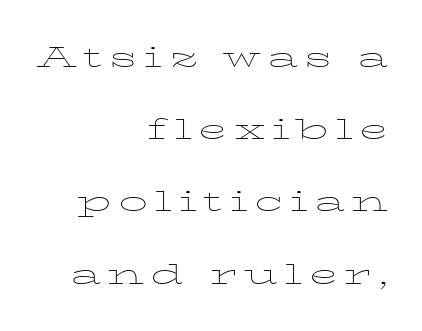
Q: Is the text bold? A: No.
Q: Is the text italic (slanted)? A: No, it is upright.
Q: Is the typeface a serif or a sans-serif typeface? A: Serif.
Q: Is the text underlined? A: No.
Q: How is the paragraph aligned? A: Right-aligned.
Q: Is the spacing between letters normal or unusually wide? A: Unusually wide.
Q: Is the spacing between lines tight, normal or loose? A: Loose.
Q: Width (condensed, normal, or wide)? A: Wide.
Q: Stroke contrast? A: Low.
Q: x-height? A: Medium.
Q: Monospaced? A: No.
